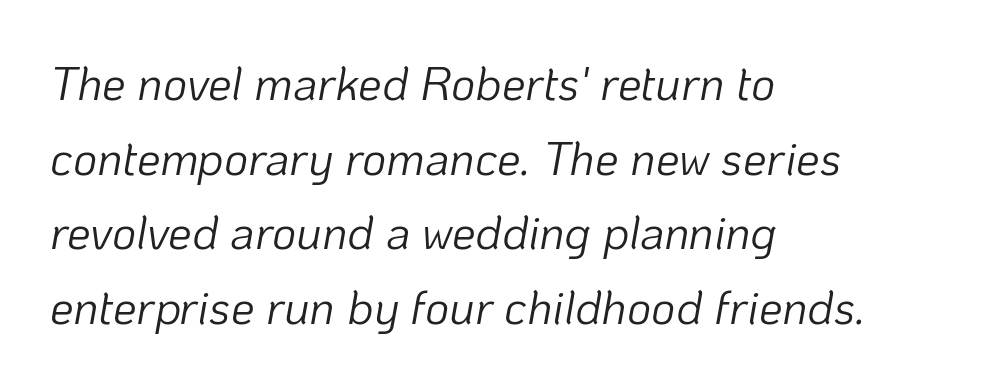
The image shows 47 px light type, italic (leaning right); set left-aligned, normal line spacing (1.59x), normal letter spacing, not underlined; low stroke contrast and a medium x-height.
